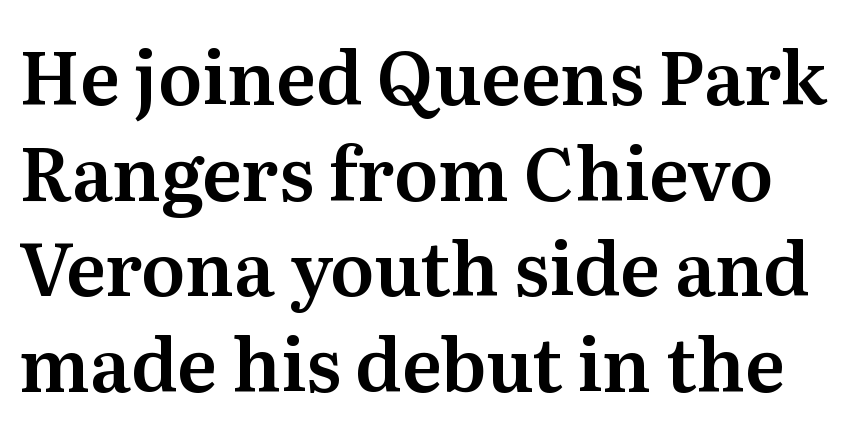
Descender tails drop into unmarked territory. Regarding leading, the lines here are spaced in the standard way. Nobody touched the tracking dial on this one. Is this a fixed-width face? No — the glyphs have proportional, varying widths.
